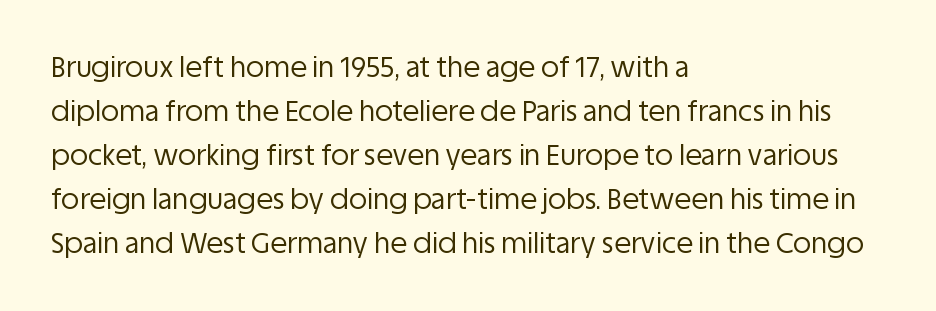
{"serif": "no", "italic": "no", "bold": "no", "weight": "regular", "width": "normal", "stroke_contrast": "low", "x_height": "large", "monospaced": "no", "underline": "no", "align": "left", "line_spacing": "normal", "line_spacing_ratio": 1.57, "letter_spacing": "normal", "letter_spacing_em": 0.0, "glyph_px": 28}
